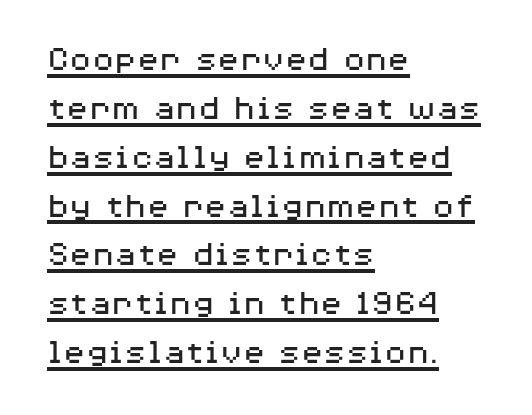
Q: Is the text bold? A: No.
Q: Is the text italic (slanted)? A: No, it is upright.
Q: Is the typeface a serif or a sans-serif typeface? A: Sans-serif.
Q: Is the text underlined? A: Yes.
Q: How is the paragraph aligned? A: Left-aligned.
Q: Is the spacing between letters normal or unusually wide? A: Normal.
Q: Is the spacing between lines tight, normal or loose? A: Normal.
Q: Width (condensed, normal, or wide)? A: Wide.
Q: Stroke contrast? A: Medium.
Q: x-height? A: Medium.
Q: Monospaced? A: No.
